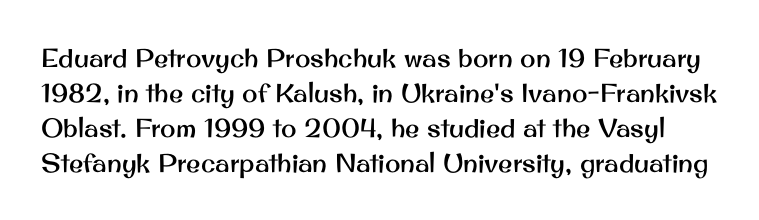
Q: Is the text italic (slanted)? A: No, it is upright.
Q: Is the text underlined? A: No.
Q: Is the spacing between letters normal or unusually wide? A: Normal.
Q: Is the spacing between lines tight, normal or loose? A: Normal.
